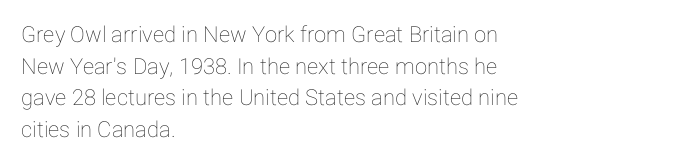
{"italic": "no", "underline": "no", "align": "left", "line_spacing": "normal", "line_spacing_ratio": 1.44, "letter_spacing": "normal", "letter_spacing_em": 0.0, "glyph_px": 22}
